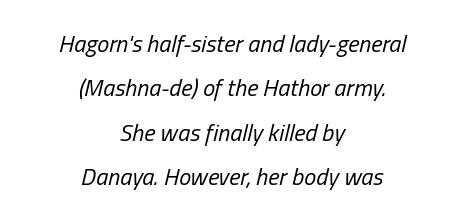
{"italic": "yes", "lean": "right", "slant_degrees": 13, "bold": "no", "underline": "no", "align": "center", "line_spacing_ratio": 1.85, "letter_spacing": "normal", "letter_spacing_em": 0.0, "glyph_px": 24}
